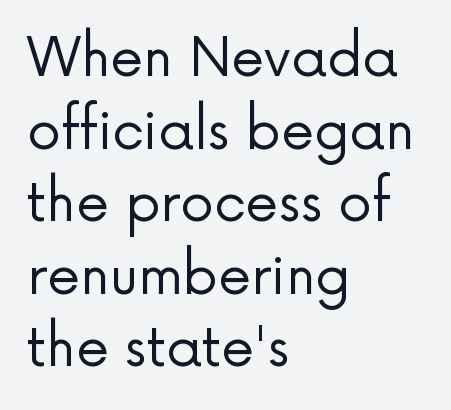
The image shows 53 px regular-weight sans-serif type, upright; set left-aligned, normal line spacing (1.37x), normal letter spacing, not underlined; low stroke contrast and a medium x-height.
